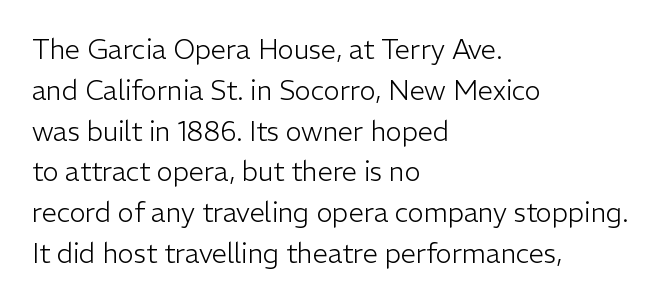
The image shows 27 px text type, upright; set left-aligned, normal line spacing (1.51x), normal letter spacing, not underlined.
